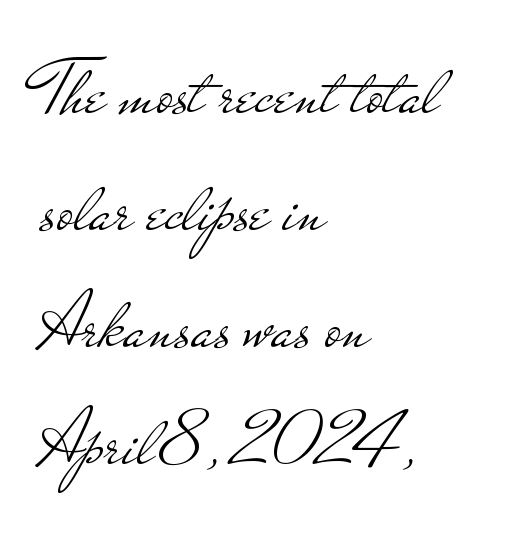
The image shows 79 px light, wide sans-serif type; set left-aligned, normal line spacing (1.48x), normal letter spacing, not underlined; low stroke contrast and a small x-height.
